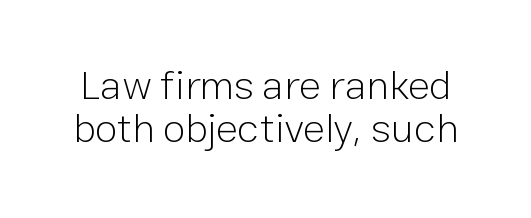
{"serif": "no", "italic": "no", "bold": "no", "weight": "light", "width": "normal", "stroke_contrast": "low", "x_height": "medium", "monospaced": "no", "underline": "no", "line_spacing": "tight", "line_spacing_ratio": 1.06, "letter_spacing": "normal", "letter_spacing_em": 0.0, "glyph_px": 41}
